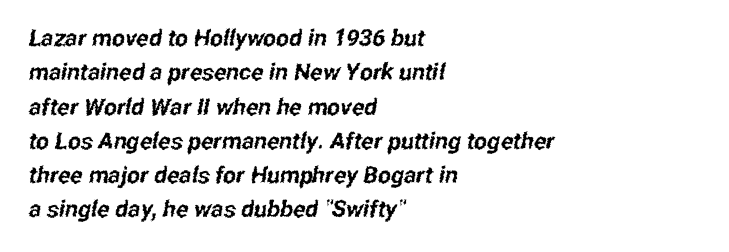
Q: Is the text underlined? A: No.
Q: How is the paragraph aligned? A: Left-aligned.
Q: Is the spacing between letters normal or unusually wide? A: Normal.
Q: Is the spacing between lines tight, normal or loose? A: Normal.
